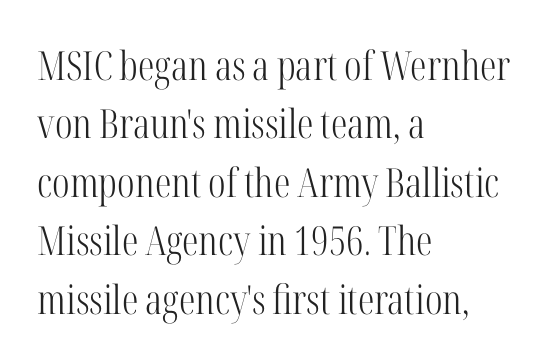
The image shows 40 px light, condensed serif type, upright; set left-aligned, normal line spacing (1.46x), normal letter spacing, not underlined; high stroke contrast and a medium x-height.
